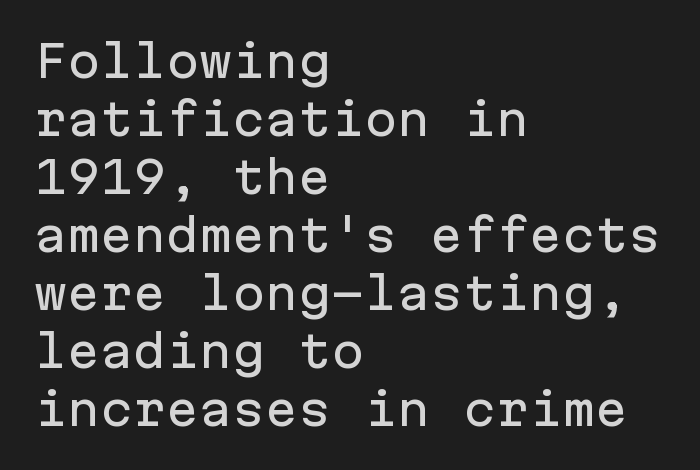
The image shows 44 px sans-serif type, upright, monospaced; set left-aligned, normal line spacing (1.32x), normal letter spacing, not underlined; low stroke contrast and a medium x-height.
